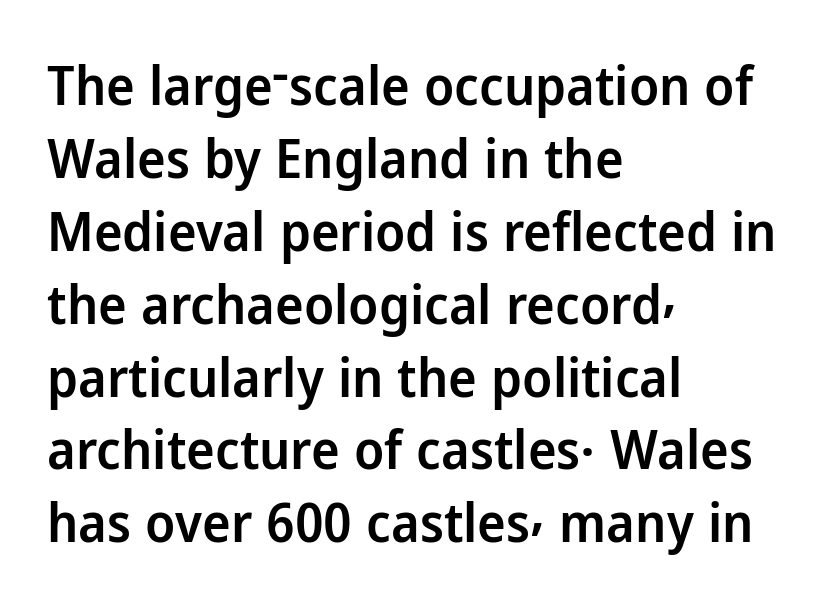
The image shows 54 px semibold sans-serif type, upright; set left-aligned, normal line spacing (1.35x), normal letter spacing, not underlined; low stroke contrast and a medium x-height.
